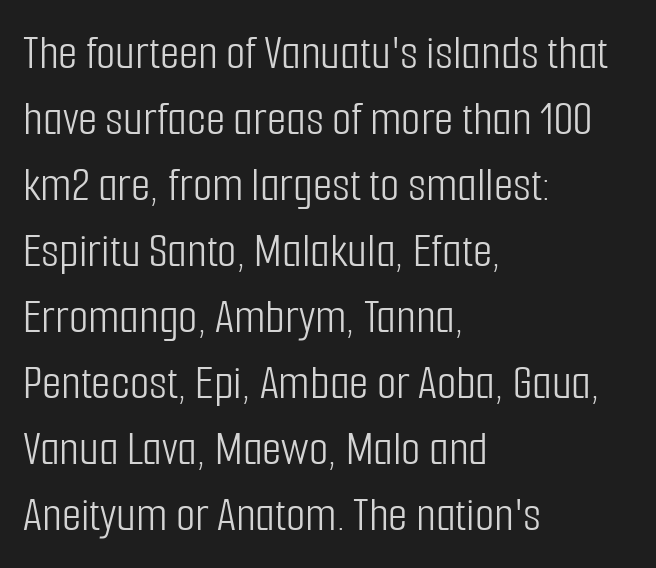
Q: Is the text bold? A: No.
Q: Is the text italic (slanted)? A: No, it is upright.
Q: Is the typeface a serif or a sans-serif typeface? A: Sans-serif.
Q: Is the text underlined? A: No.
Q: How is the paragraph aligned? A: Left-aligned.
Q: Is the spacing between letters normal or unusually wide? A: Normal.
Q: Is the spacing between lines tight, normal or loose? A: Normal.
Q: Width (condensed, normal, or wide)? A: Condensed.
Q: Stroke contrast? A: Low.
Q: x-height? A: Medium.
Q: Monospaced? A: No.
